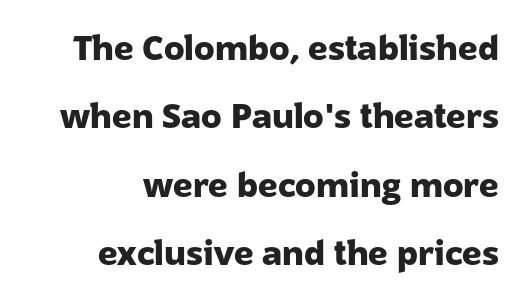
Heavy, bold letterforms. The rendering anchors every line to the right-hand side. Check where the strokes stop: nothing finishes them off — pure sans. Honestly, the letter spacing is just normal — you wouldn't notice it.
